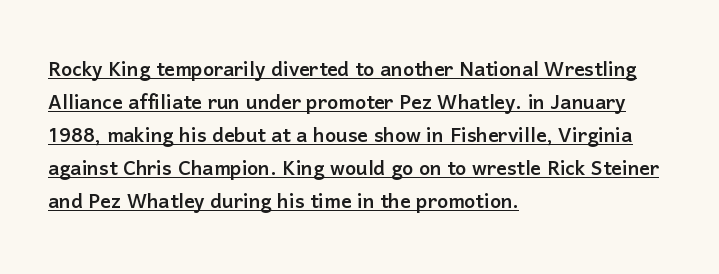
The image shows 26 px text type, upright; set left-aligned, normal line spacing (1.27x), normal letter spacing, underlined.
